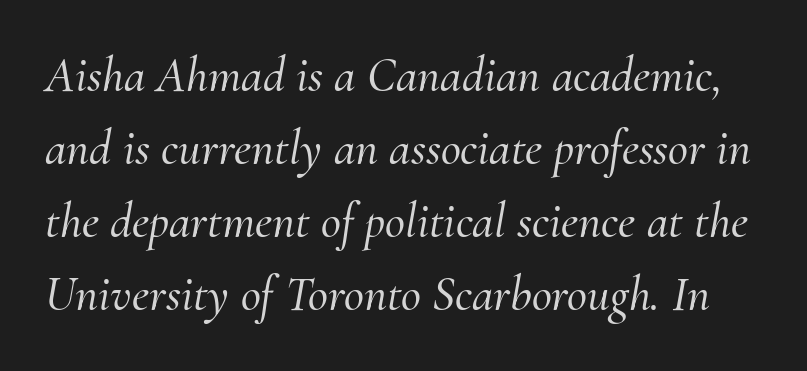
The image shows 49 px serif type, italic (leaning right); set normal line spacing (1.49x), normal letter spacing, not underlined; medium stroke contrast and a small x-height.
